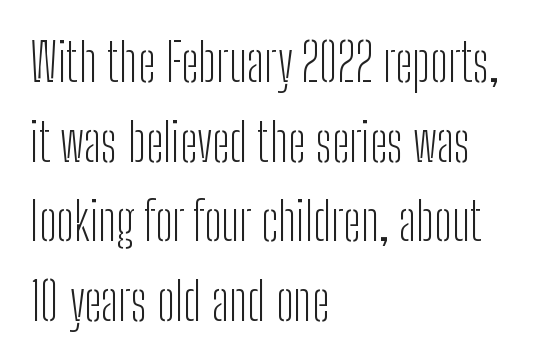
The image shows 52 px light, condensed sans-serif type, upright; set left-aligned, normal line spacing (1.53x), normal letter spacing, not underlined; low stroke contrast and a medium x-height.
